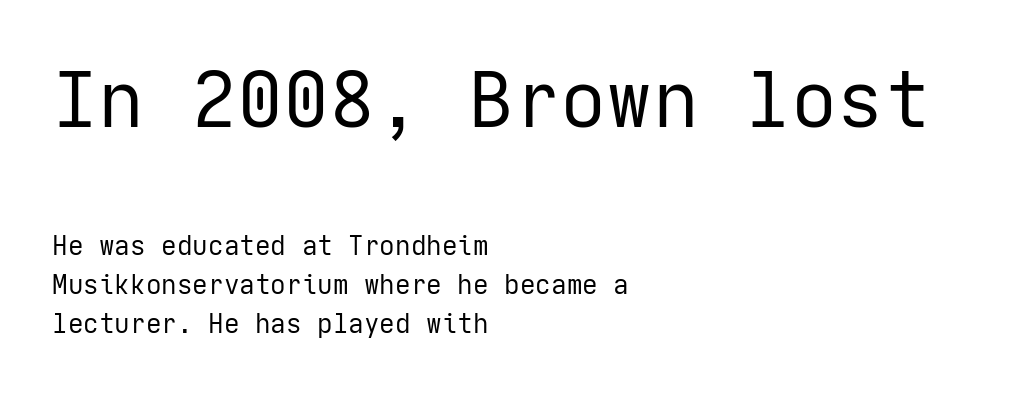
The rendering shows plain stroke endings on the letterforms — a sans-serif design. The passage shown is not bold in any degree. The paragraph has a hard left edge and a soft right edge. Character size in the leading block exceeds that of the trailing block. Letter spacing: default. Leading: standard.
